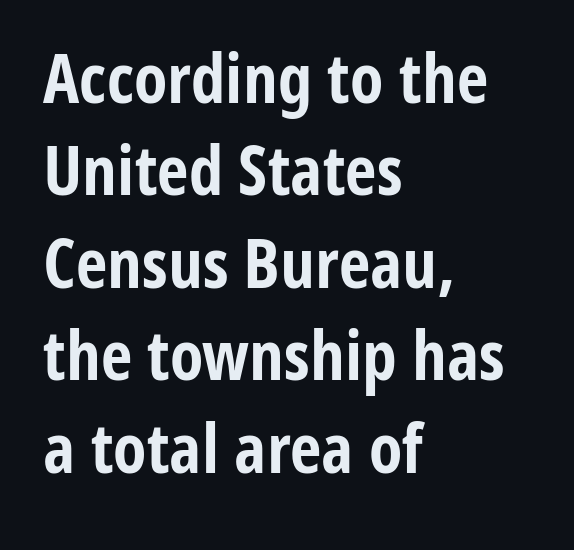
The space directly below the letters is spotless. The horizontal fit of the characters is conventional and even. Layout note: lines flush left. Note the varied advance widths — an 'i' is clearly narrower than an 'm'.
